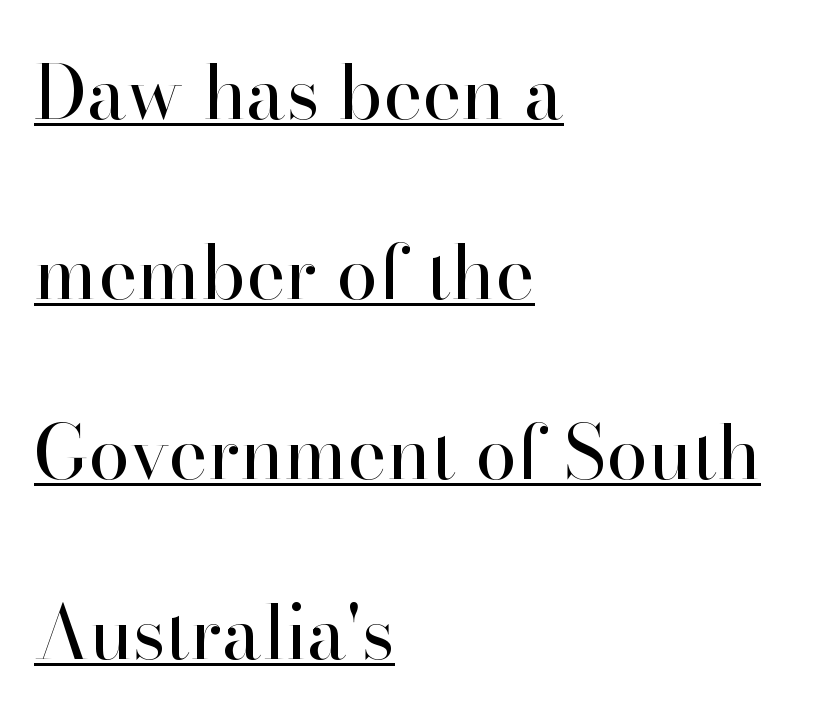
A student would call this left alignment; a typographer would say flush left, rag right. The leading is generous, giving the passage an open texture. The weight would be labelled regular, book, light, or lighter still. These lines are composed in type with serifs.
